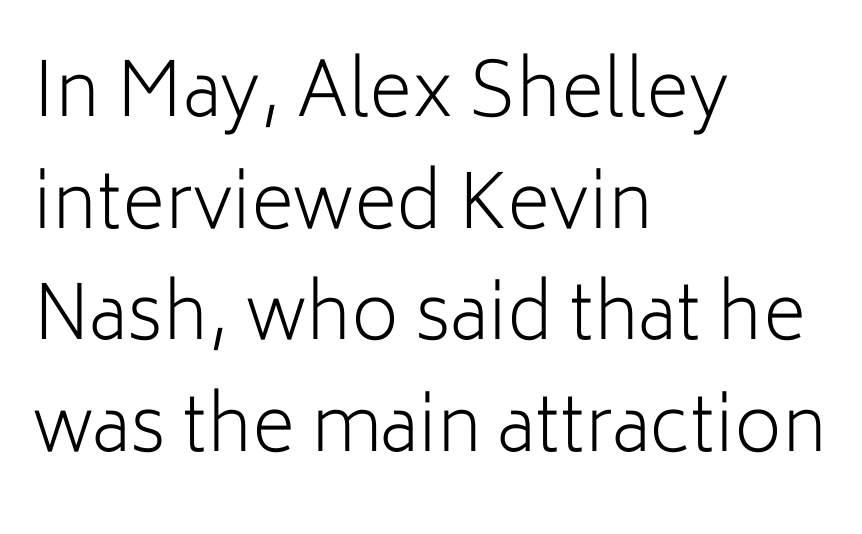
The image shows 74 px light sans-serif type, upright; set left-aligned, normal line spacing (1.51x), normal letter spacing, not underlined; low stroke contrast and a medium x-height.
